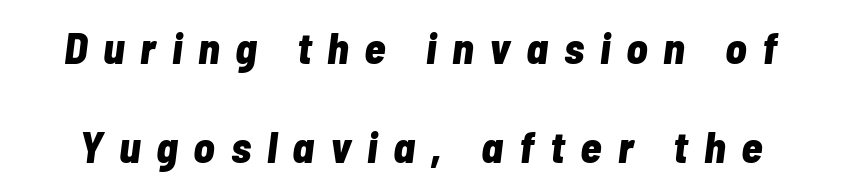
Strong, thick strokes mark this as bold type. Slanted lettering throughout. Caption: expanded tracking, letters set apart. Just letters on the line, the space beneath them empty.
